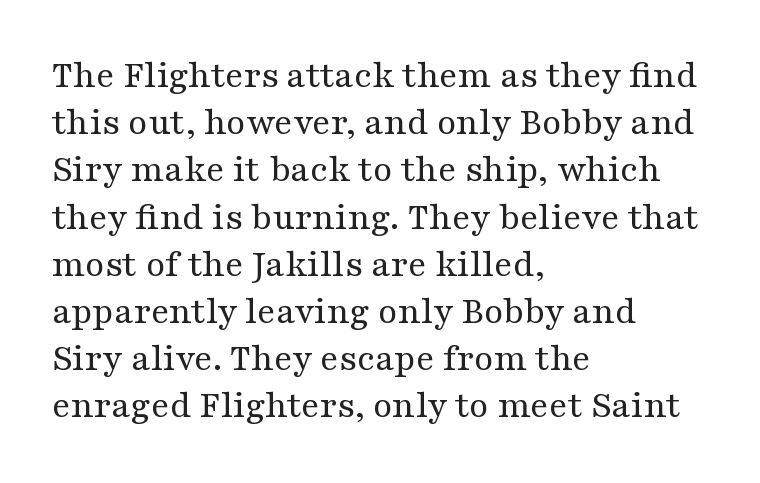
Q: Is the text bold? A: No.
Q: Is the text italic (slanted)? A: No, it is upright.
Q: Is the typeface a serif or a sans-serif typeface? A: Serif.
Q: Is the text underlined? A: No.
Q: How is the paragraph aligned? A: Left-aligned.
Q: Is the spacing between letters normal or unusually wide? A: Normal.
Q: Width (condensed, normal, or wide)? A: Wide.
Q: Stroke contrast? A: Medium.
Q: x-height? A: Medium.
Q: Monospaced? A: No.
